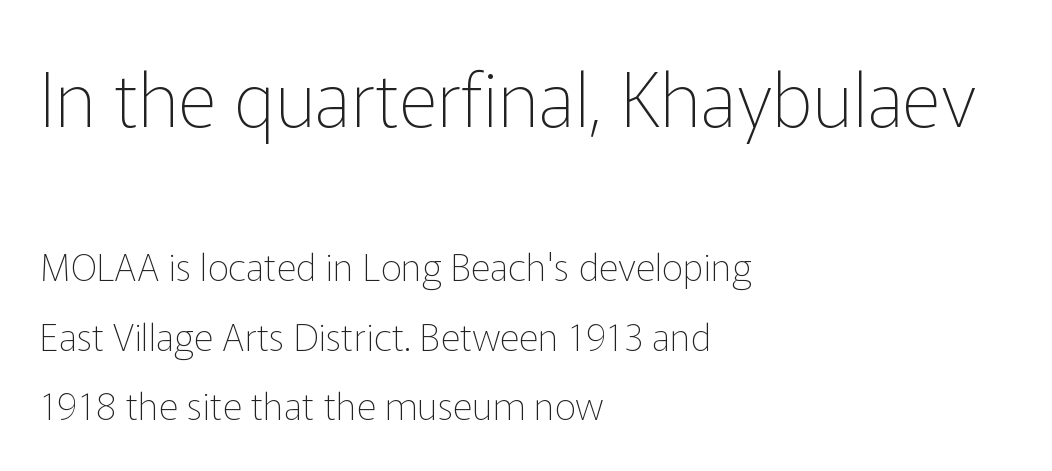
{"serif": "no", "italic": "no", "bold": "no", "weight": "thin", "width": "normal", "stroke_contrast": "low", "x_height": "medium", "monospaced": "no", "underline": "no", "align": "left", "line_spacing_ratio": 1.82, "letter_spacing": "normal", "letter_spacing_em": 0.0, "larger_block": "first", "size_ratio": 1.97, "glyph_px": 75}
